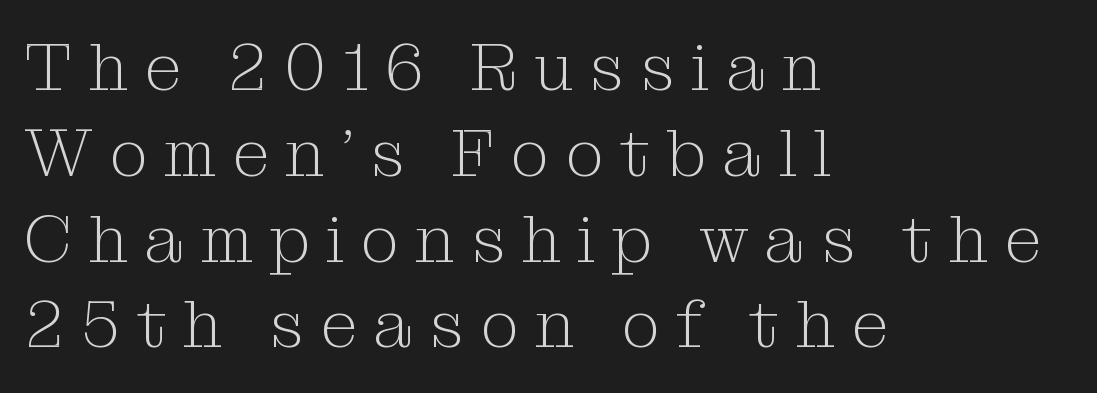
Does the leading feel generous? No, just average. Think of a printed novel: that variable character pitch is what you see here. The type is letterspaced generously, with wide tracking. Honestly, there is no underline to notice here at all. Typographically, this falls in the serif category.
